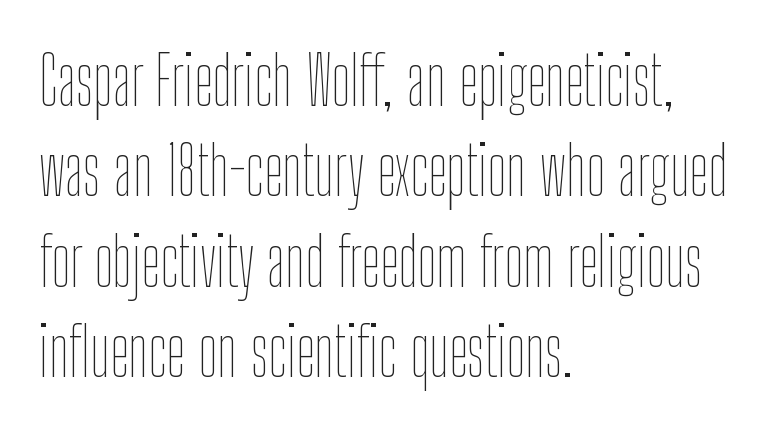
No extra tracking has been applied to these lines. In terms of posture, this sample is upright. The font sits on the lighter half of the weight spectrum, regular included. Notice how the passage keeps a crisp vertical edge on the left only. This sample has the flowing, uneven cadence of proportional lettering. What's the leading like? Ordinary, nothing unusual.
